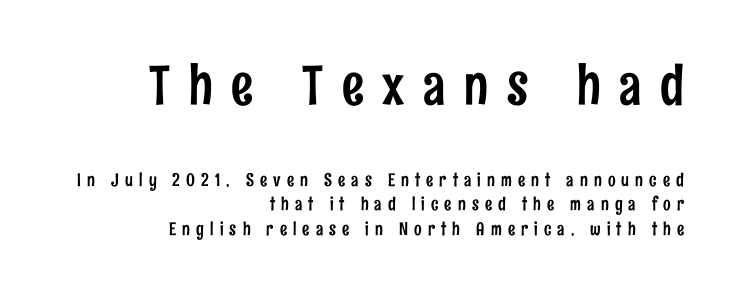
Rule under the text: the space is simply empty. Is the block centered? No — it sits flush against the right margin. The composition opens big and finishes small. Here the designer chose a conventional face with non-uniform glyph widths. Does the type have serifs? No, each stem ends abruptly.
